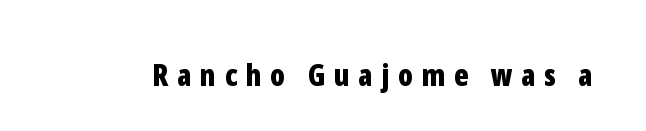
Q: Is the text bold? A: Yes.
Q: Is the text italic (slanted)? A: No, it is upright.
Q: Is the typeface a serif or a sans-serif typeface? A: Sans-serif.
Q: Is the text underlined? A: No.
Q: Is the spacing between letters normal or unusually wide? A: Unusually wide.
Q: Width (condensed, normal, or wide)? A: Condensed.
Q: Stroke contrast? A: Low.
Q: x-height? A: Medium.
Q: Monospaced? A: No.
